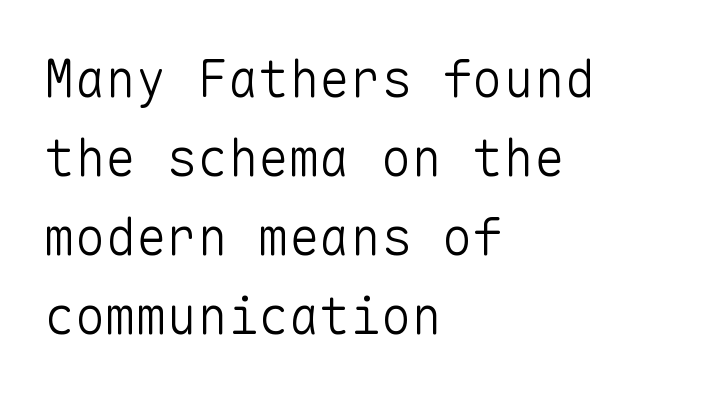
Q: Is the text bold? A: No.
Q: Is the text italic (slanted)? A: No, it is upright.
Q: Is the typeface a serif or a sans-serif typeface? A: Sans-serif.
Q: Is the text underlined? A: No.
Q: How is the paragraph aligned? A: Left-aligned.
Q: Is the spacing between letters normal or unusually wide? A: Normal.
Q: Is the spacing between lines tight, normal or loose? A: Normal.
Q: Width (condensed, normal, or wide)? A: Normal.
Q: Stroke contrast? A: Low.
Q: x-height? A: Medium.
Q: Monospaced? A: Yes.
